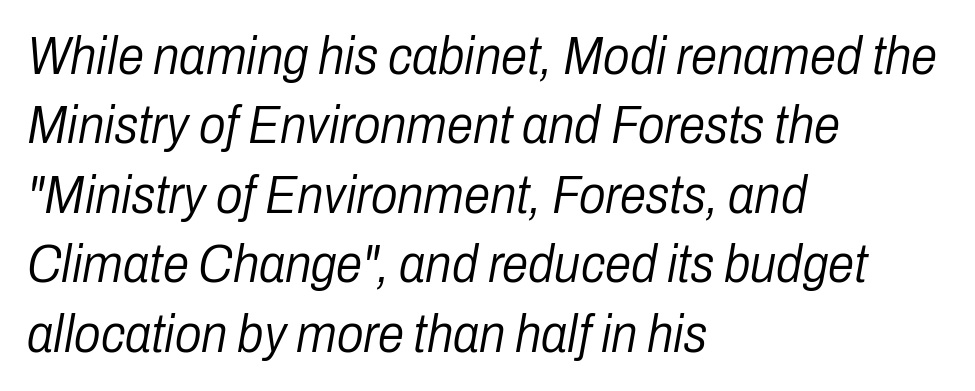
Q: Is the text bold? A: No.
Q: Is the text italic (slanted)? A: Yes, it leans right by about 10 degrees.
Q: Is the text underlined? A: No.
Q: How is the paragraph aligned? A: Left-aligned.
Q: Is the spacing between letters normal or unusually wide? A: Normal.
Q: Is the spacing between lines tight, normal or loose? A: Normal.
Q: Width (condensed, normal, or wide)? A: Condensed.
Q: Stroke contrast? A: Low.
Q: x-height? A: Medium.
Q: Monospaced? A: No.
